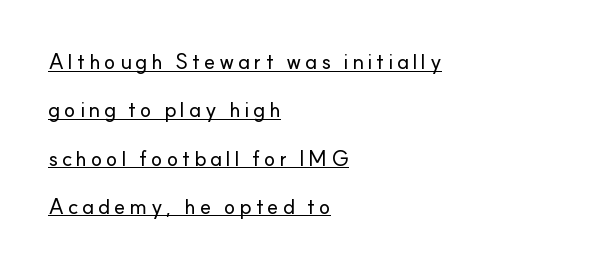
Q: Is the text italic (slanted)? A: No, it is upright.
Q: Is the text underlined? A: Yes.
Q: How is the paragraph aligned? A: Left-aligned.
Q: Is the spacing between lines tight, normal or loose? A: Loose.
